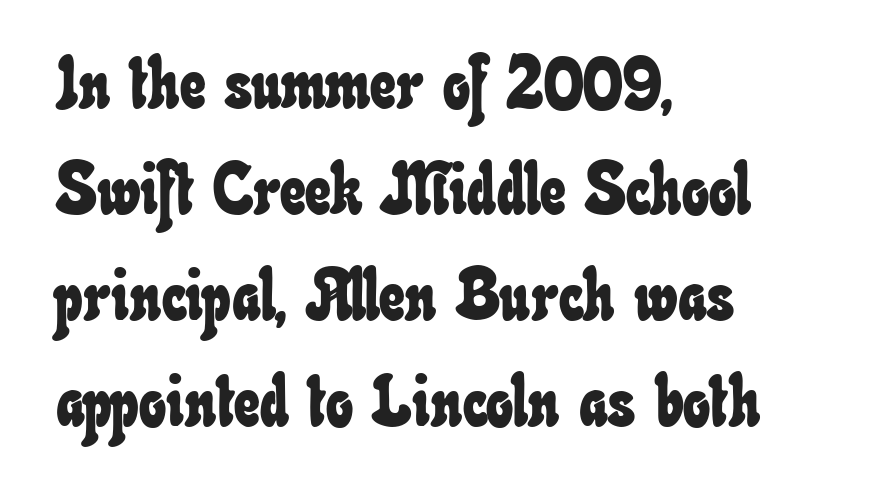
{"width": "condensed", "stroke_contrast": "low", "x_height": "small", "monospaced": "no", "underline": "no", "align": "left", "line_spacing": "normal", "line_spacing_ratio": 1.47, "letter_spacing": "normal", "letter_spacing_em": 0.0, "glyph_px": 72}
